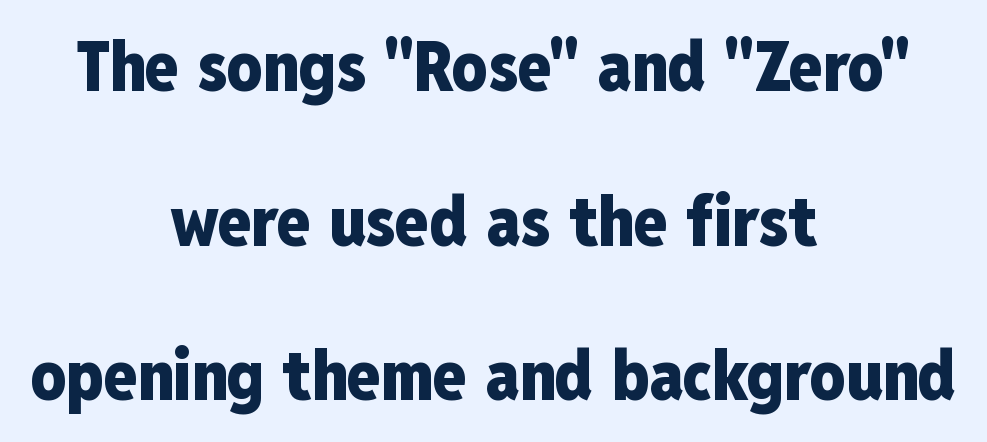
{"serif": "no", "italic": "no", "bold": "yes", "weight": "heavy", "width": "condensed", "stroke_contrast": "low", "x_height": "medium", "monospaced": "no", "underline": "no", "align": "center", "line_spacing": "loose", "line_spacing_ratio": 2.24, "letter_spacing": "normal", "letter_spacing_em": 0.0, "glyph_px": 69}
